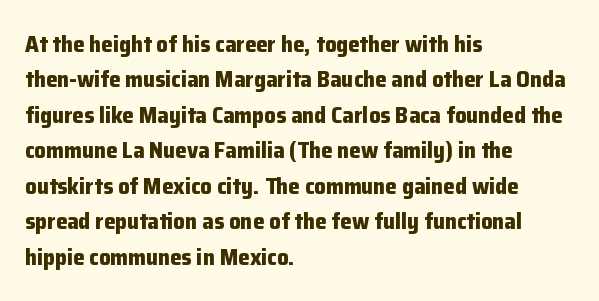
The image shows 23 px bold type, upright; set left-aligned, normal line spacing (1.54x), normal letter spacing, not underlined.
